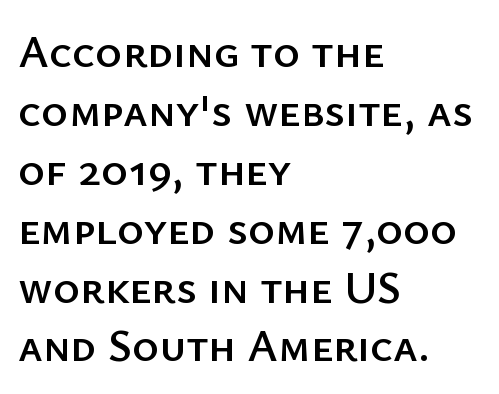
The image shows 46 px sans-serif type, upright; set left-aligned, normal line spacing (1.28x), normal letter spacing, not underlined; low stroke contrast and a medium x-height.
